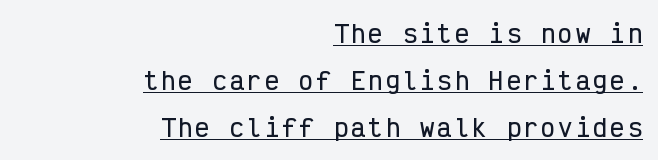
Q: Is the text italic (slanted)? A: No, it is upright.
Q: Is the text underlined? A: Yes.
Q: How is the paragraph aligned? A: Right-aligned.
Q: Is the spacing between lines tight, normal or loose? A: Loose.
